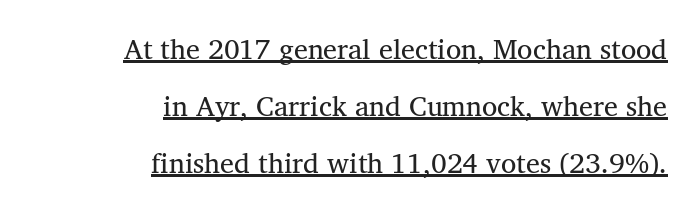
Unbolded letterforms with no extra heft. Which margin do the lines hug? The right one — the left edge is uneven. No italicization has been applied; the sample stays upright. This is underlined copy, the kind a proofreader might mark for attention. Looks like regular typesetting: each glyph gets only the width it needs. These lines keep a tight, regular rhythm from letter to letter.
